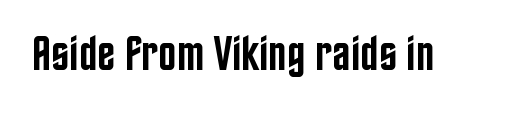
The image shows 49 px semibold, condensed sans-serif type, upright; set normal letter spacing, not underlined; low stroke contrast and a large x-height.
